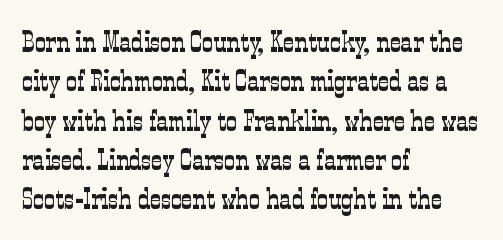
Q: Is the text bold? A: No.
Q: Is the text italic (slanted)? A: No, it is upright.
Q: Is the typeface a serif or a sans-serif typeface? A: Serif.
Q: Is the text underlined? A: No.
Q: How is the paragraph aligned? A: Left-aligned.
Q: Is the spacing between letters normal or unusually wide? A: Normal.
Q: Is the spacing between lines tight, normal or loose? A: Normal.
Q: Width (condensed, normal, or wide)? A: Condensed.
Q: Stroke contrast? A: Low.
Q: x-height? A: Medium.
Q: Monospaced? A: No.
